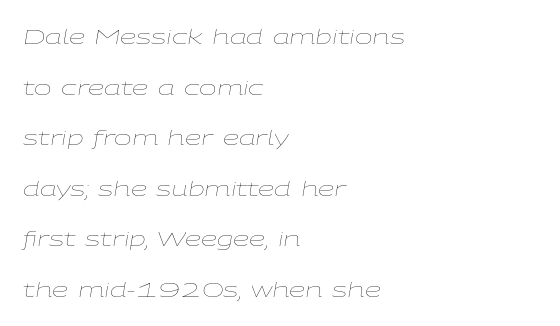
{"italic": "yes", "lean": "right", "slant_degrees": 9, "bold": "no", "underline": "no", "align": "left", "line_spacing": "loose", "line_spacing_ratio": 2.41, "letter_spacing": "normal", "letter_spacing_em": 0.0, "glyph_px": 21}
